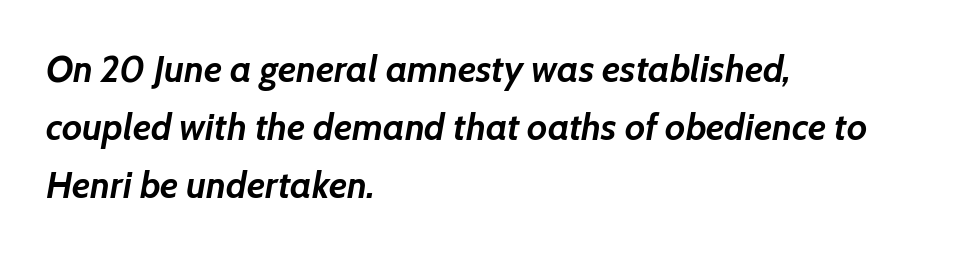
{"italic": "yes", "lean": "right", "slant_degrees": 7, "bold": "yes", "weight": "semibold", "width": "normal", "stroke_contrast": "low", "x_height": "medium", "monospaced": "no", "underline": "no", "align": "left", "line_spacing": "normal", "line_spacing_ratio": 1.57, "letter_spacing": "normal", "letter_spacing_em": 0.0, "glyph_px": 37}
